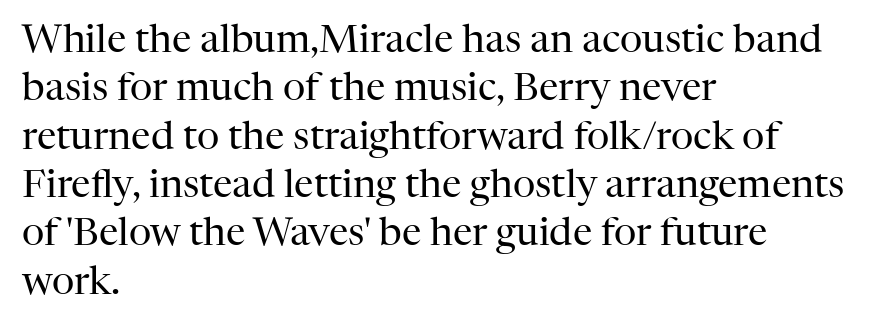
{"serif": "yes", "italic": "no", "bold": "no", "weight": "regular", "width": "normal", "stroke_contrast": "high", "x_height": "medium", "monospaced": "no", "underline": "no", "align": "left", "line_spacing_ratio": 1.24, "letter_spacing": "normal", "letter_spacing_em": 0.0, "glyph_px": 39}
